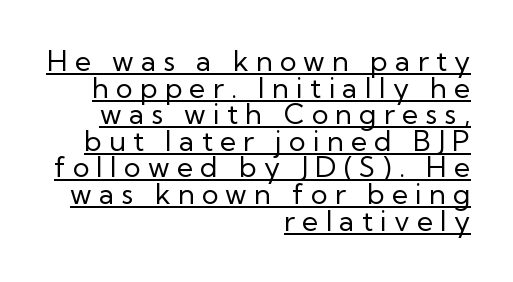
The image shows 28 px regular-weight sans-serif type, upright; set right-aligned, tight line spacing (0.95x), unusually wide letter spacing (+0.26 em), underlined; low stroke contrast and a medium x-height.
